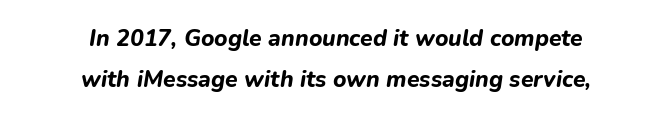
The image shows 23 px bold type, italic (leaning right); set centered, line spacing 1.77x, normal letter spacing, not underlined.
